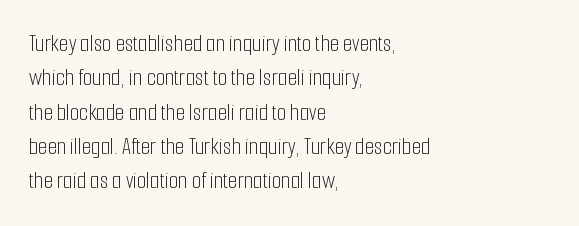
Vertical stems look standard width or narrower in stroke. Default kerning and tracking; the words read as compact shapes. These lines are set flush left with a ragged right edge. The baseline area is clear.
